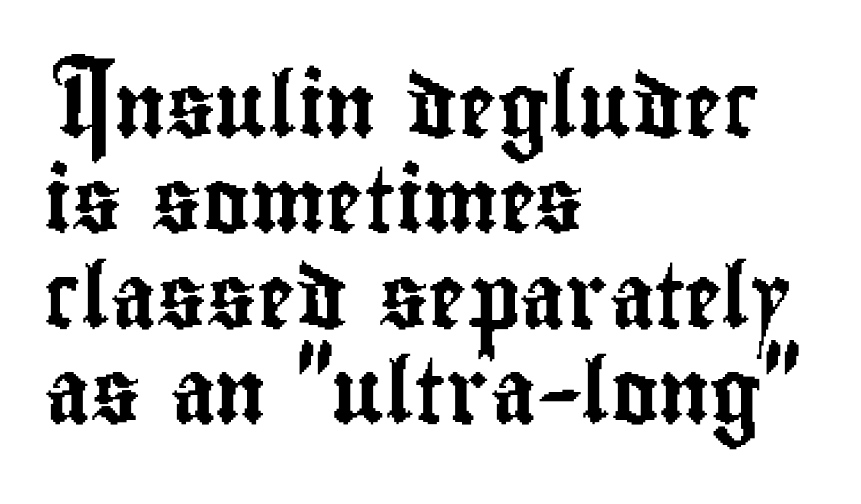
Proportional: the letters do not fall into vertical columns. Type without underlining. Short and long lines alike share a common starting point at left. This sample uses a sans-serif face. The letters stand straight up with perfectly vertical stems. Is the letter spacing exaggerated? No — it looks like the ordinary default.
